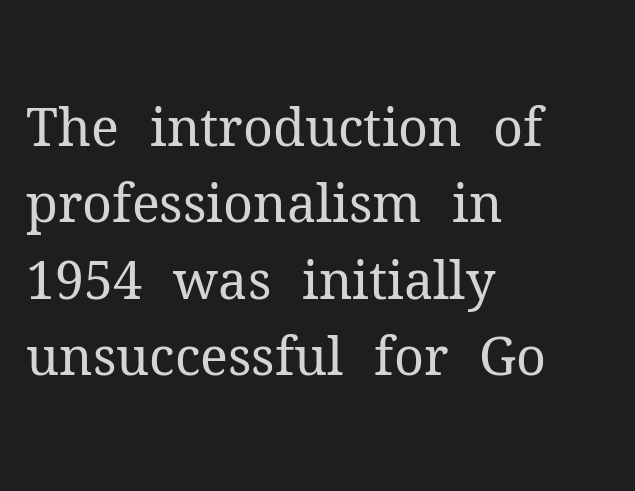
Q: Is the text bold? A: No.
Q: Is the text italic (slanted)? A: No, it is upright.
Q: Is the typeface a serif or a sans-serif typeface? A: Serif.
Q: Is the text underlined? A: No.
Q: How is the paragraph aligned? A: Left-aligned.
Q: Is the spacing between letters normal or unusually wide? A: Normal.
Q: Is the spacing between lines tight, normal or loose? A: Normal.
Q: Width (condensed, normal, or wide)? A: Normal.
Q: Stroke contrast? A: Medium.
Q: x-height? A: Medium.
Q: Monospaced? A: No.
